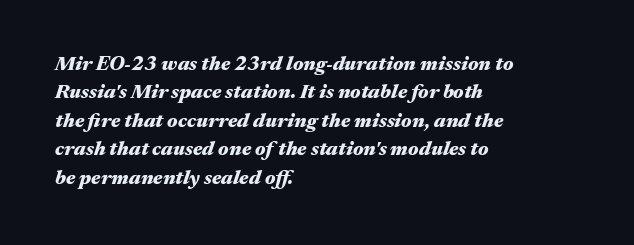
Q: Is the text bold? A: Yes.
Q: Is the text italic (slanted)? A: Yes, it leans right by about 17 degrees.
Q: Is the text underlined? A: No.
Q: How is the paragraph aligned? A: Left-aligned.
Q: Is the spacing between letters normal or unusually wide? A: Normal.
Q: Is the spacing between lines tight, normal or loose? A: Normal.
